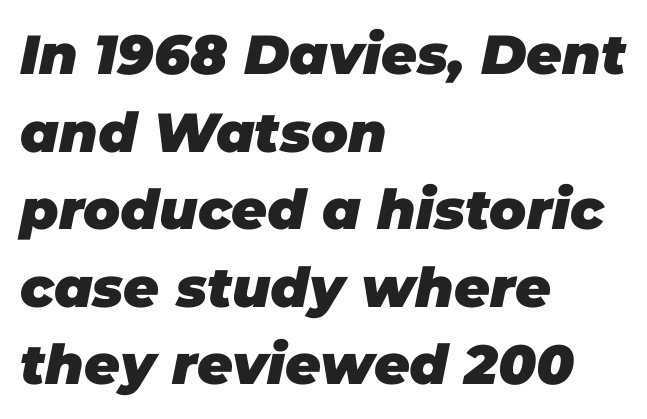
The image shows 55 px heavy type, italic (leaning right); set left-aligned, normal line spacing (1.41x), normal letter spacing, not underlined; low stroke contrast and a large x-height.
